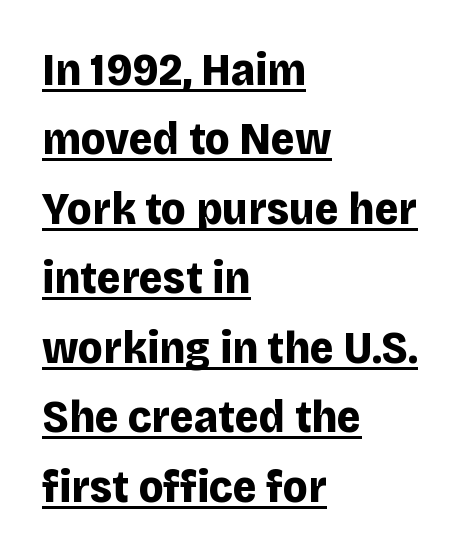
Q: Is the text bold? A: Yes.
Q: Is the text italic (slanted)? A: No, it is upright.
Q: Is the typeface a serif or a sans-serif typeface? A: Sans-serif.
Q: Is the text underlined? A: Yes.
Q: How is the paragraph aligned? A: Left-aligned.
Q: Is the spacing between letters normal or unusually wide? A: Normal.
Q: Is the spacing between lines tight, normal or loose? A: Normal.
Q: Width (condensed, normal, or wide)? A: Normal.
Q: Stroke contrast? A: Low.
Q: x-height? A: Large.
Q: Monospaced? A: No.
